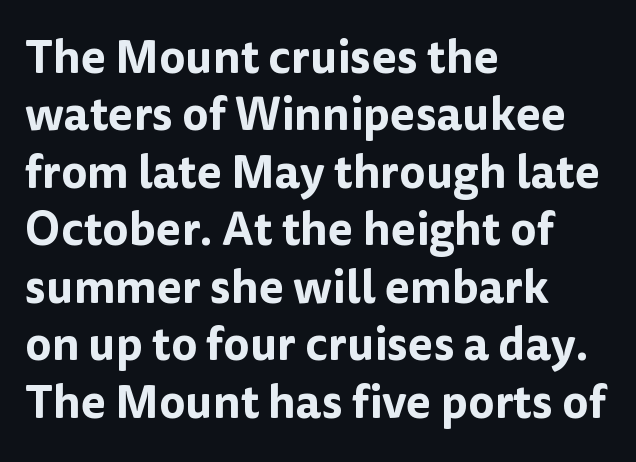
Q: Is the text italic (slanted)? A: No, it is upright.
Q: Is the typeface a serif or a sans-serif typeface? A: Sans-serif.
Q: Is the text underlined? A: No.
Q: How is the paragraph aligned? A: Left-aligned.
Q: Is the spacing between letters normal or unusually wide? A: Normal.
Q: Is the spacing between lines tight, normal or loose? A: Normal.
Q: Width (condensed, normal, or wide)? A: Normal.
Q: Stroke contrast? A: Low.
Q: x-height? A: Medium.
Q: Monospaced? A: No.
